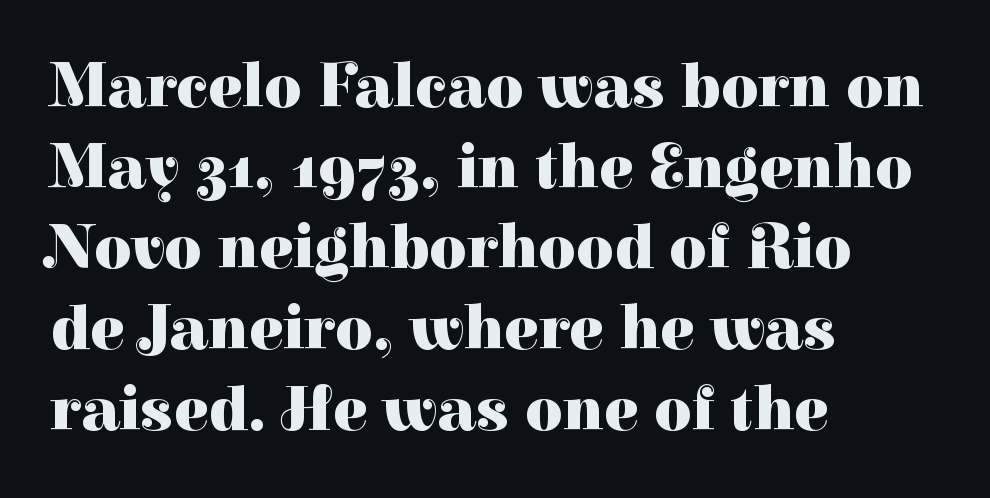
Short and long lines alike share a common starting point at left. The typesetting leans heavy: a genuine bold. Little horizontal feet cap the strokes, marking this as serif type. Successive baselines arrive at the customary interval. The zone under the glyphs is completely vacant.
